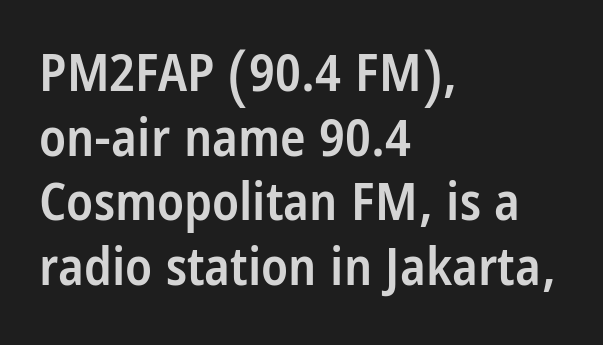
Q: Is the text bold? A: Semi-bold.
Q: Is the text italic (slanted)? A: No, it is upright.
Q: Is the typeface a serif or a sans-serif typeface? A: Sans-serif.
Q: Is the text underlined? A: No.
Q: How is the paragraph aligned? A: Left-aligned.
Q: Is the spacing between letters normal or unusually wide? A: Normal.
Q: Width (condensed, normal, or wide)? A: Condensed.
Q: Stroke contrast? A: Low.
Q: x-height? A: Large.
Q: Monospaced? A: No.
